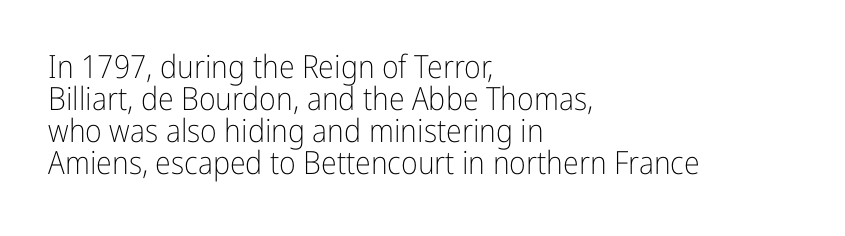
Leading is clearly below the norm, producing a dense column. Nope, no serifs anywhere on these letters. In CSS terms this would be text-align: left. The letters advance in unequal steps, a hallmark of proportional type. The passage shown is not underscored anywhere.
